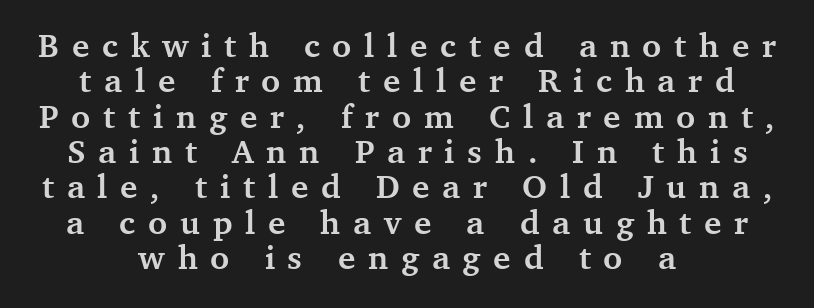
The image shows 33 px semibold serif type, upright; set centered, tight line spacing (1.07x), unusually wide letter spacing (+0.39 em), not underlined; medium stroke contrast and a medium x-height.
